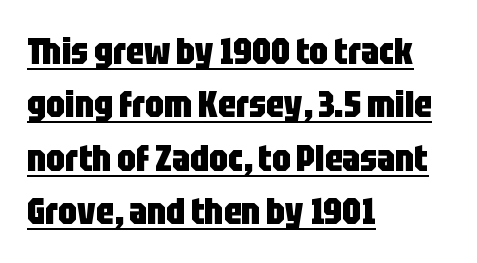
The image shows 37 px heavy, condensed sans-serif type, upright; set left-aligned, normal line spacing (1.44x), normal letter spacing, underlined; low stroke contrast and a large x-height.
